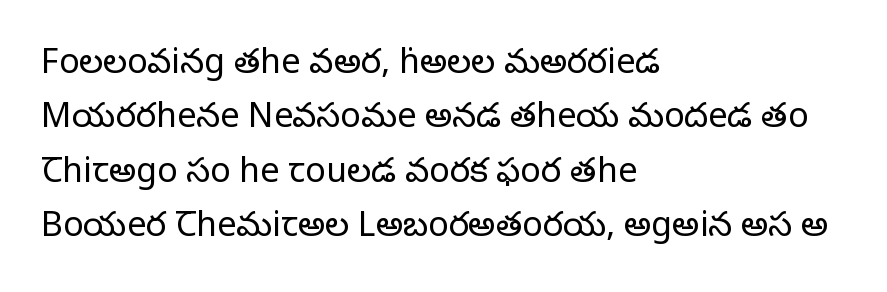
The image shows 34 px regular-weight serif type, upright; set left-aligned, normal line spacing (1.6x), normal letter spacing, not underlined; low stroke contrast and a large x-height.
